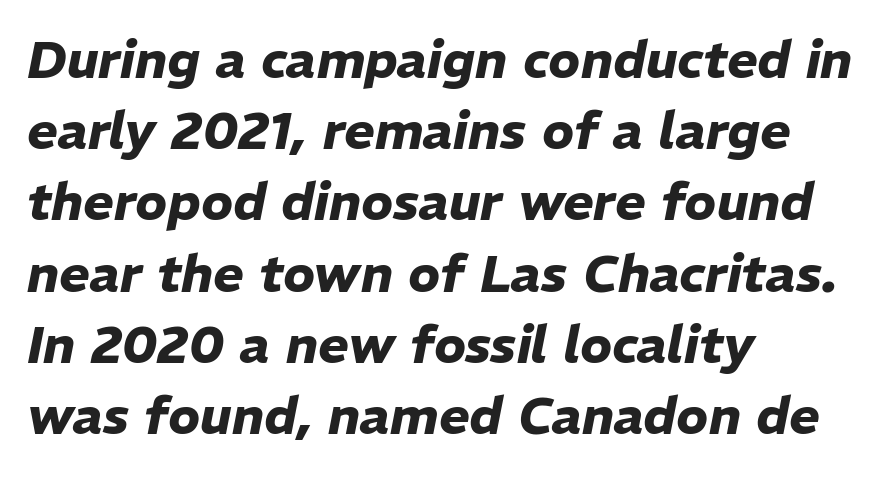
Proportional: the letters do not fall into vertical columns. The lines in this sample share a left origin and differ only in where they stop. Compared with ordinary roman type, these characters are visibly tilted. Underlining? Definitely not there. I'd describe the lettering as bold — thick and assertive. Normally led — the rows are evenly, conventionally spaced.
